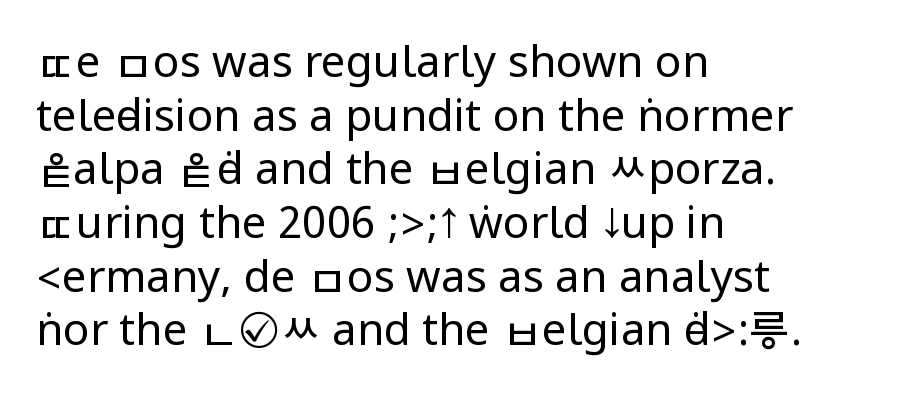
{"serif": "no", "italic": "no", "bold": "no", "weight": "regular", "width": "condensed", "stroke_contrast": "low", "underline": "no", "align": "left", "line_spacing_ratio": 1.22, "letter_spacing": "normal", "letter_spacing_em": 0.0, "glyph_px": 44}
